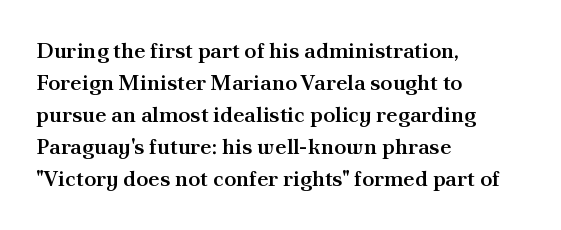
The image shows 22 px text type, upright; set left-aligned, normal line spacing (1.46x), normal letter spacing, not underlined.
